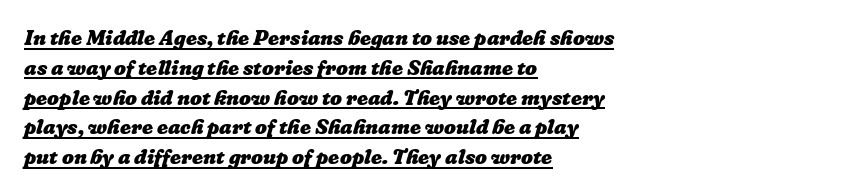
The setting favours the left margin, as ordinary paragraphs usually do. Typographic density is high because the face is bold. Standard letterfit; no display-style spreading of the glyphs. Does a line run under the words? Yes, clearly. The line-height multiplier appears to be the usual default.
